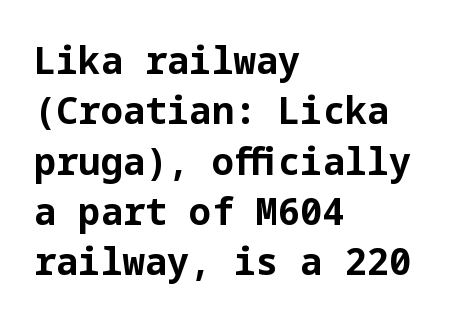
The image shows 37 px bold sans-serif type, upright; set left-aligned, normal line spacing (1.36x), normal letter spacing, not underlined; low stroke contrast and a medium x-height.
